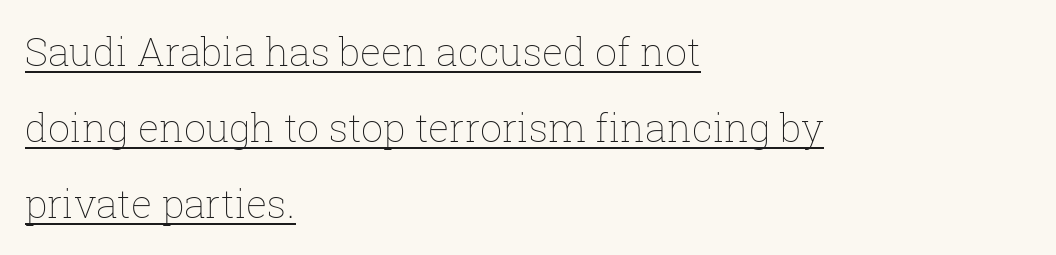
Weight: regular or lighter. Like a heading marked for emphasis, these lines bear an underscore. Horizontally, the lines are justified to the leading edge only. The letters advance in unequal steps, a hallmark of proportional type. The horizontal fit of the characters is conventional and even. These lines were composed using upright roman letters.
